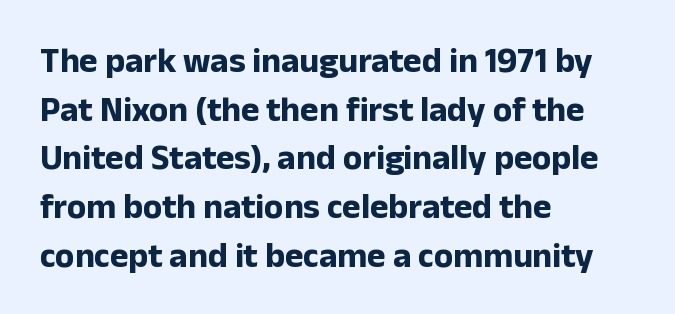
The image shows 35 px bold sans-serif type, upright; set left-aligned, normal line spacing (1.39x), normal letter spacing, not underlined; low stroke contrast and a medium x-height.
